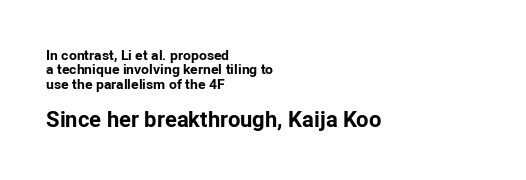
The image shows 22 px bold type, upright; set left-aligned, tight line spacing (1.02x), normal letter spacing, not underlined; the second (bottom) block is 1.57x larger.
